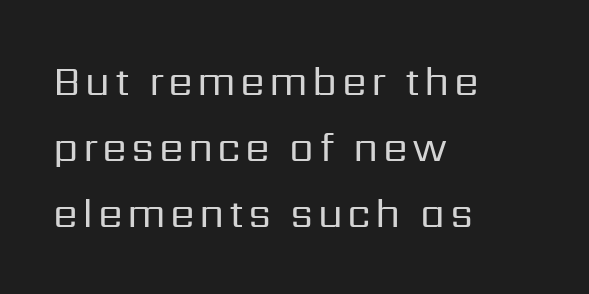
Italic? Not at all — the glyphs are vertical. One glance says typical: line gaps are just what's usual. Stroke terminals: plain, sans-serif. The words here are not underlined. Proportional: the letters do not fall into vertical columns.
